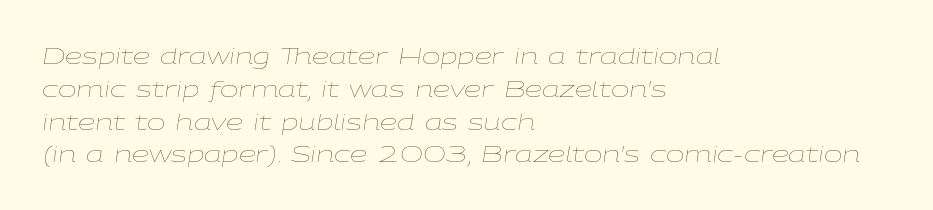
Q: Is the text bold? A: No.
Q: Is the text italic (slanted)? A: Yes, it leans right by about 9 degrees.
Q: Is the text underlined? A: No.
Q: How is the paragraph aligned? A: Left-aligned.
Q: Is the spacing between letters normal or unusually wide? A: Normal.
Q: Is the spacing between lines tight, normal or loose? A: Normal.
